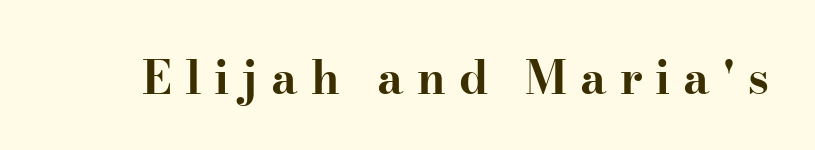
The image shows 46 px bold, wide serif type, upright; set unusually wide letter spacing (+0.28 em), not underlined; high stroke contrast and a small x-height.
